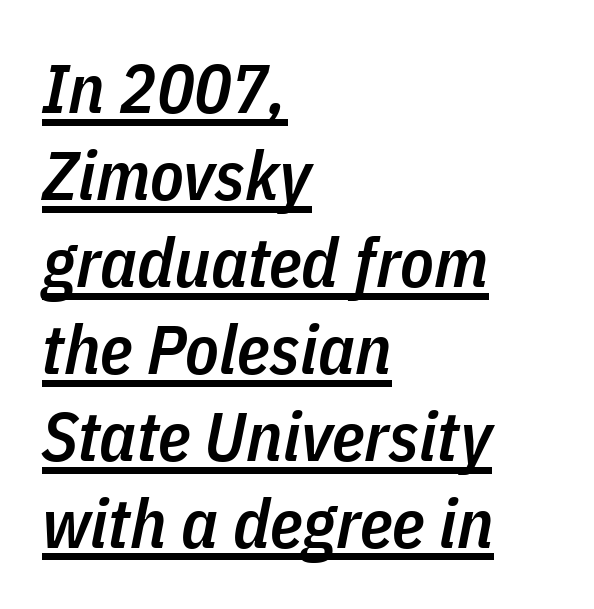
{"italic": "yes", "lean": "right", "slant_degrees": 11, "bold": "semi", "weight": "semibold", "width": "condensed", "stroke_contrast": "low", "x_height": "medium", "monospaced": "no", "underline": "yes", "align": "left", "line_spacing": "normal", "line_spacing_ratio": 1.26, "letter_spacing": "normal", "letter_spacing_em": 0.0, "glyph_px": 69}
